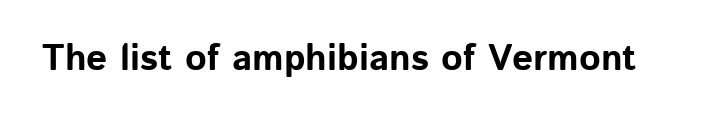
The image shows 37 px bold sans-serif type, upright; set normal letter spacing, not underlined; low stroke contrast and a medium x-height.
